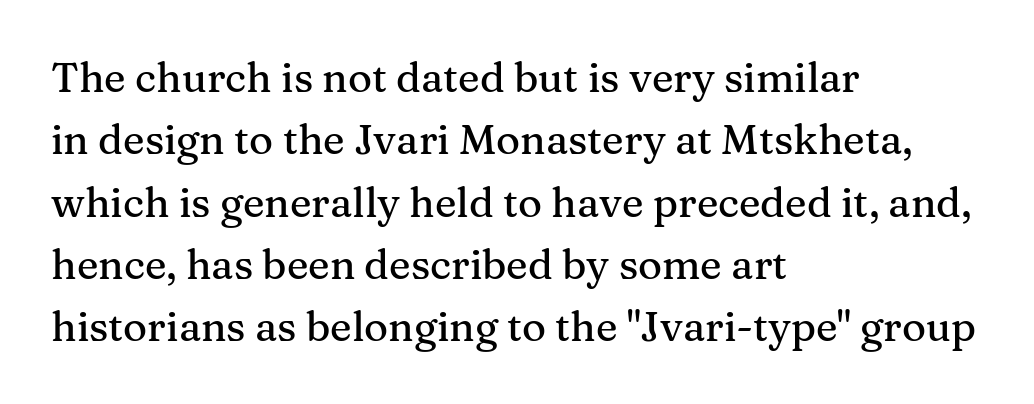
The image shows 41 px serif type, upright; set left-aligned, normal line spacing (1.52x), normal letter spacing, not underlined; medium stroke contrast and a medium x-height.
